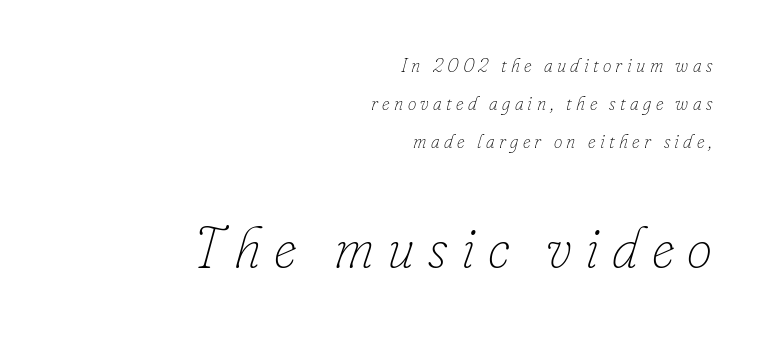
The image shows 57 px thin type, italic (leaning right); set right-aligned, loose line spacing (1.99x), unusually wide letter spacing (+0.23 em), not underlined; the second (bottom) block is 3.0x larger; low stroke contrast and a small x-height.
